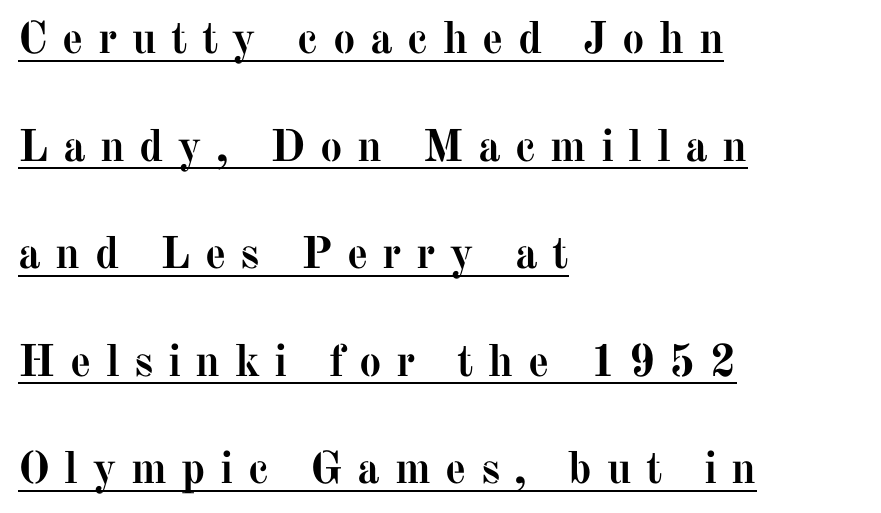
Underlined type. The typography opts for an upright posture over an oblique one. The rendering uses a large line-height, opening up the rows. Tracking value appears strongly positive — letters spread wide.
